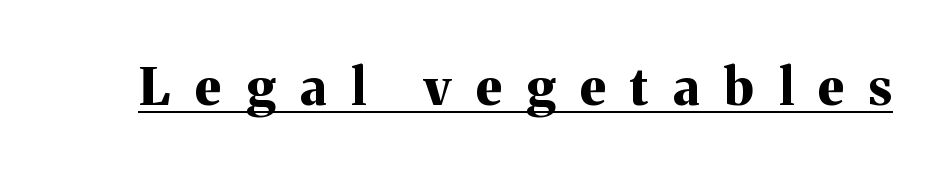
Character widths vary here, with narrow letters taking less room than wide ones. The typeface chosen for these lines features serifs. The lettering holds an erect, upright posture throughout. On the weight axis this lands at bold, roughly 700.
